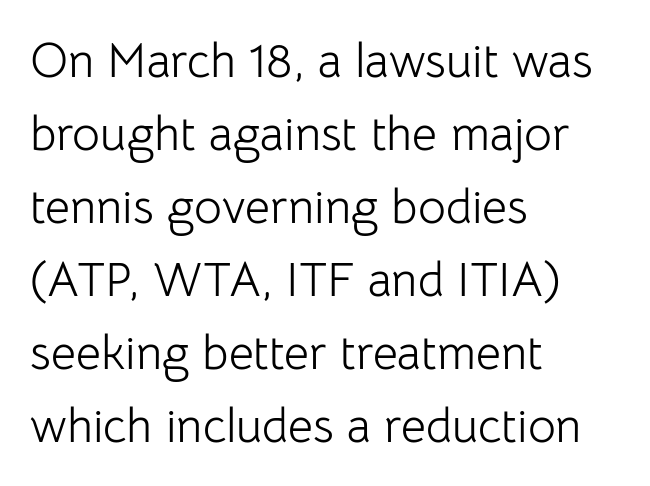
If you drew a line through each stem, it would be perfectly vertical. Is this a fixed-width face? No — the glyphs have proportional, varying widths. Line spacing here is normal. The words here are not underlined. Horizontally, the lines are justified to the leading edge only. You can tell from the bare stems that sans-serif type was used.
